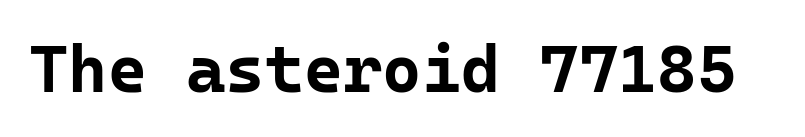
{"serif": "no", "italic": "no", "bold": "yes", "weight": "bold", "width": "normal", "stroke_contrast": "low", "x_height": "medium", "monospaced": "yes", "underline": "no", "letter_spacing": "normal", "letter_spacing_em": 0.0, "glyph_px": 67}
